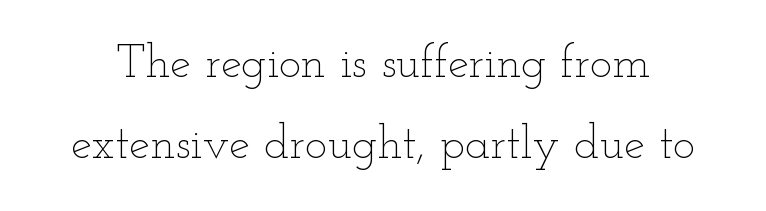
{"italic": "no", "bold": "no", "weight": "thin", "width": "wide", "stroke_contrast": "low", "x_height": "small", "monospaced": "no", "underline": "no", "line_spacing_ratio": 1.72, "letter_spacing": "normal", "letter_spacing_em": 0.0, "glyph_px": 47}
